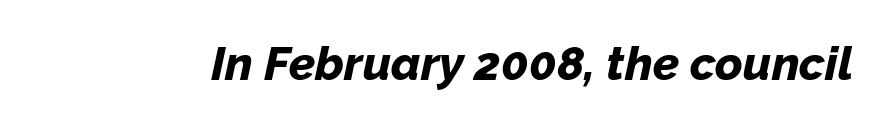
{"italic": "yes", "lean": "right", "slant_degrees": 12, "bold": "yes", "weight": "bold", "width": "normal", "stroke_contrast": "low", "x_height": "medium", "monospaced": "no", "underline": "no", "letter_spacing": "normal", "letter_spacing_em": 0.0, "glyph_px": 47}
